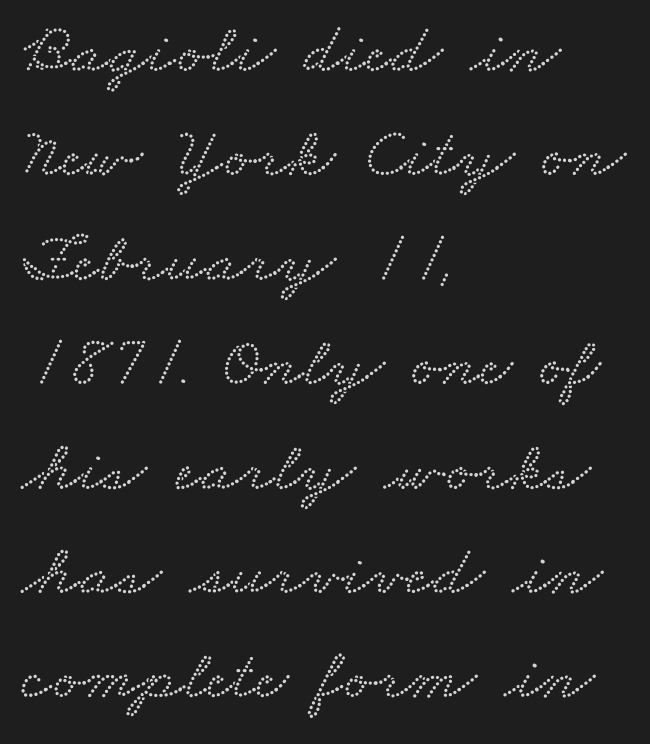
What's the leading like? Ordinary, nothing unusual. Look at the bottom of the vertical strokes: they flare into serifs here. Proportional: the letters do not fall into vertical columns. Clear beneath every line of the passage.
